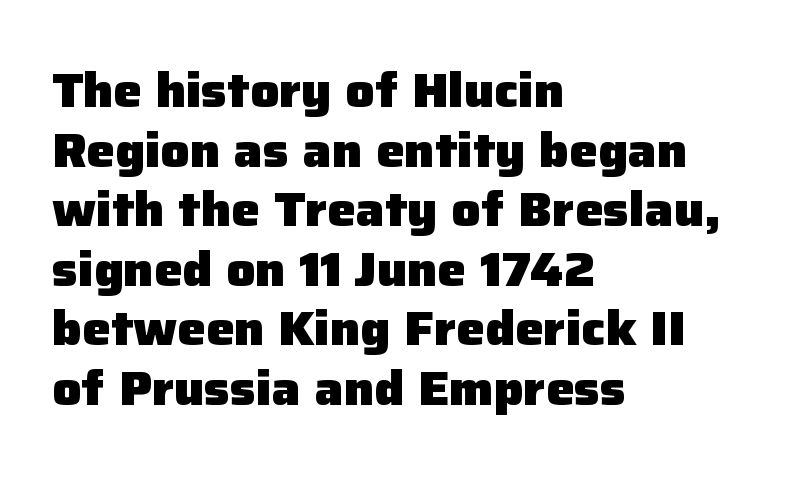
Q: Is the text bold? A: Yes.
Q: Is the text italic (slanted)? A: No, it is upright.
Q: Is the typeface a serif or a sans-serif typeface? A: Sans-serif.
Q: Is the text underlined? A: No.
Q: How is the paragraph aligned? A: Left-aligned.
Q: Is the spacing between letters normal or unusually wide? A: Normal.
Q: Width (condensed, normal, or wide)? A: Normal.
Q: Stroke contrast? A: Low.
Q: x-height? A: Medium.
Q: Monospaced? A: No.
